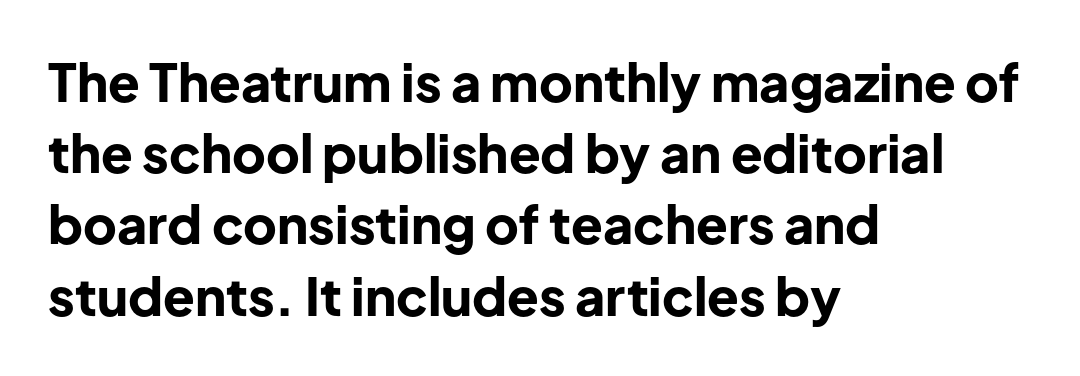
The lettering holds an erect, upright posture throughout. No extra tracking has been applied to these lines. Look at the bottom of the vertical strokes: they stop flat, with no serifs. Lines of text with bare space underneath. Where is the straight margin? On the left. Its strokes are broad and dark, the hallmark of bold type.
